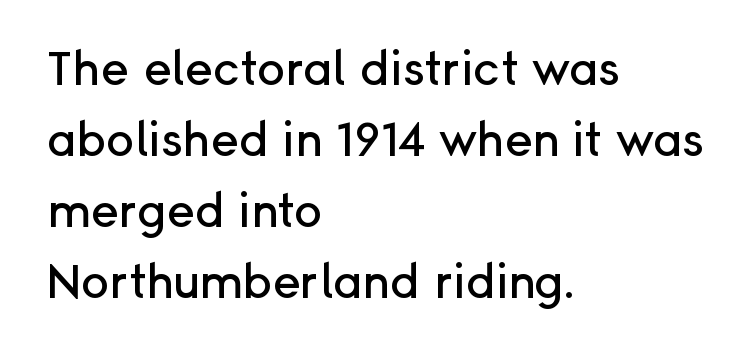
The image shows 47 px sans-serif type, upright; set left-aligned, normal line spacing (1.51x), normal letter spacing, not underlined; low stroke contrast and a medium x-height.
